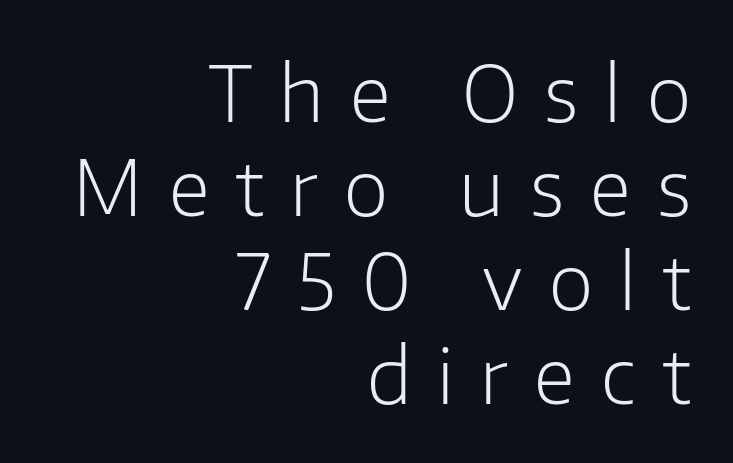
In terms of letterspacing, this is a distinctly airy, spread setting. Here the designer chose a conventional face with non-uniform glyph widths. The passage shown is typeset with a sans-serif family. No word sits above an underline. If you drew a ruler down the right edge, every line would touch it. Unbolded letterforms with no extra heft.
